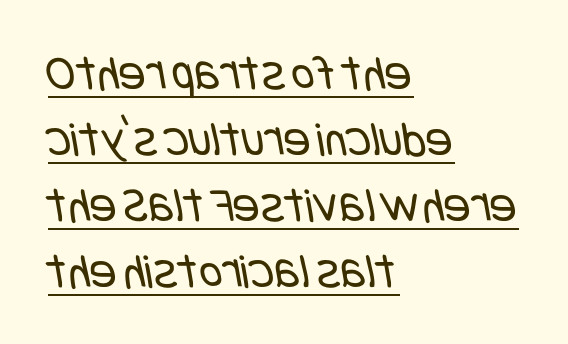
Q: Is the text bold? A: No.
Q: Is the typeface a serif or a sans-serif typeface? A: Sans-serif.
Q: Is the text underlined? A: Yes.
Q: How is the paragraph aligned? A: Left-aligned.
Q: Is the spacing between letters normal or unusually wide? A: Normal.
Q: Is the spacing between lines tight, normal or loose? A: Normal.
Q: Width (condensed, normal, or wide)? A: Condensed.
Q: Stroke contrast? A: Low.
Q: x-height? A: Large.
